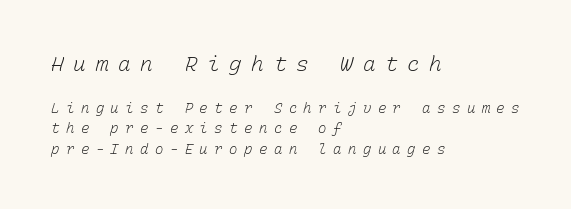
The image shows 21 px text type; set left-aligned, normal line spacing (1.47x), unusually wide letter spacing (+0.46 em), not underlined; the first (top) block is 1.5x larger.
